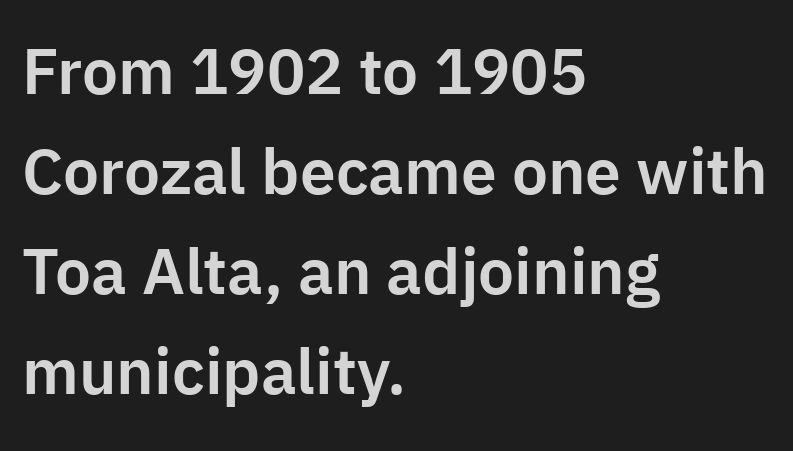
The image shows 64 px sans-serif type, upright; set left-aligned, normal line spacing (1.56x), normal letter spacing, not underlined; low stroke contrast and a medium x-height.
